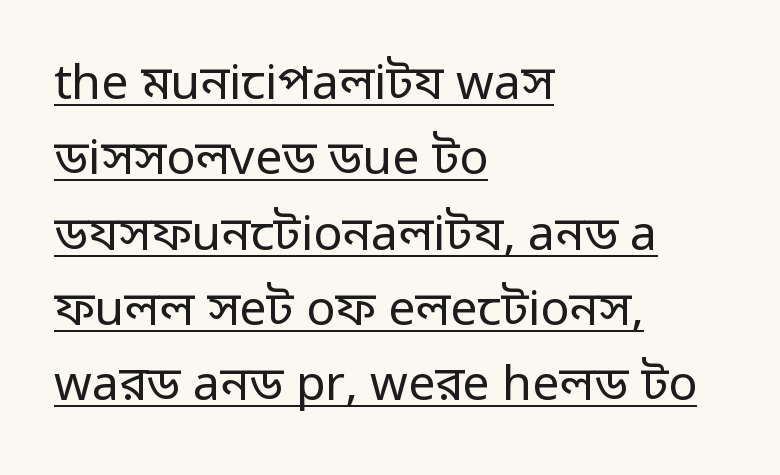
The cut favours lightness, reaching ordinary text weight at its darkest. This rendering features underlined lettering. The letters sit at their default tracking, neither squeezed nor spread. Line spacing here is normal.
